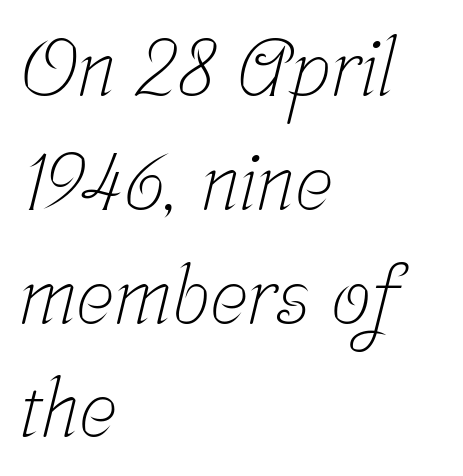
Q: Is the text bold? A: No.
Q: Is the typeface a serif or a sans-serif typeface? A: Serif.
Q: Is the text underlined? A: No.
Q: How is the paragraph aligned? A: Left-aligned.
Q: Is the spacing between letters normal or unusually wide? A: Normal.
Q: Is the spacing between lines tight, normal or loose? A: Normal.
Q: Width (condensed, normal, or wide)? A: Condensed.
Q: Stroke contrast? A: Low.
Q: x-height? A: Medium.
Q: Monospaced? A: No.
